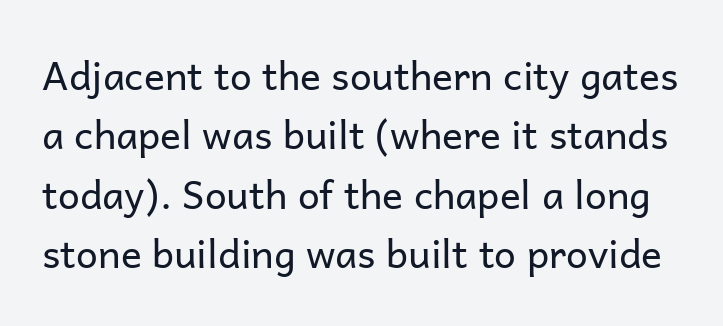
Q: Is the text bold? A: No.
Q: Is the text italic (slanted)? A: No, it is upright.
Q: Is the typeface a serif or a sans-serif typeface? A: Sans-serif.
Q: Is the text underlined? A: No.
Q: Is the spacing between letters normal or unusually wide? A: Normal.
Q: Is the spacing between lines tight, normal or loose? A: Normal.
Q: Width (condensed, normal, or wide)? A: Normal.
Q: Stroke contrast? A: Low.
Q: x-height? A: Medium.
Q: Monospaced? A: No.
